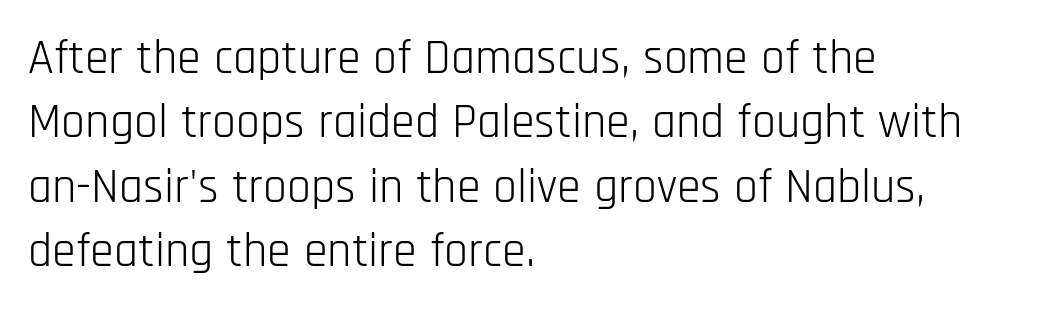
Q: Is the text bold? A: No.
Q: Is the text italic (slanted)? A: No, it is upright.
Q: Is the typeface a serif or a sans-serif typeface? A: Sans-serif.
Q: Is the text underlined? A: No.
Q: How is the paragraph aligned? A: Left-aligned.
Q: Is the spacing between letters normal or unusually wide? A: Normal.
Q: Is the spacing between lines tight, normal or loose? A: Normal.
Q: Width (condensed, normal, or wide)? A: Condensed.
Q: Stroke contrast? A: Low.
Q: x-height? A: Large.
Q: Monospaced? A: No.
